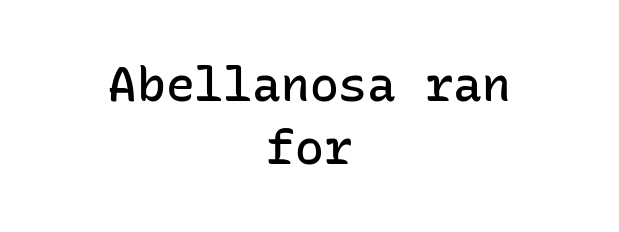
What stands out about the letter spacing? Nothing — it is the standard amount. The space between consecutive lines is moderate. The space beneath each line is pristine and unruled. Note the uniform advance width — an 'i' takes as much space as an 'm'.
